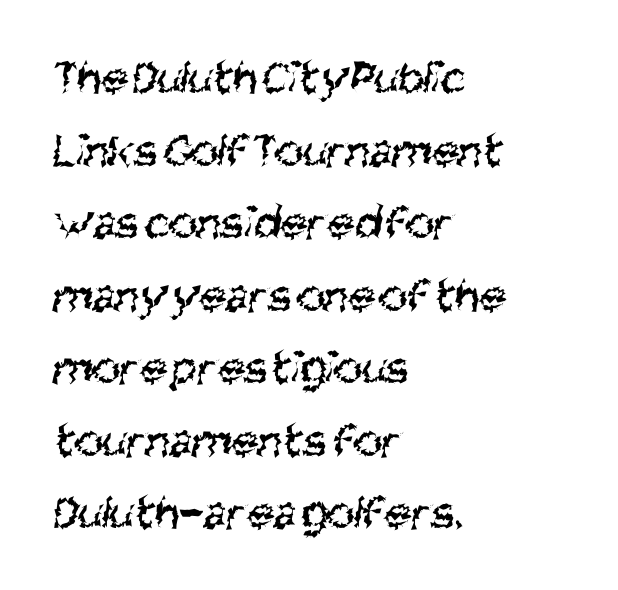
The space beneath each line is pristine and unruled. The leading is moderate, giving the passage an even texture. These lines are rendered in a variable-pitch font. One-word summary of the alignment: left.
